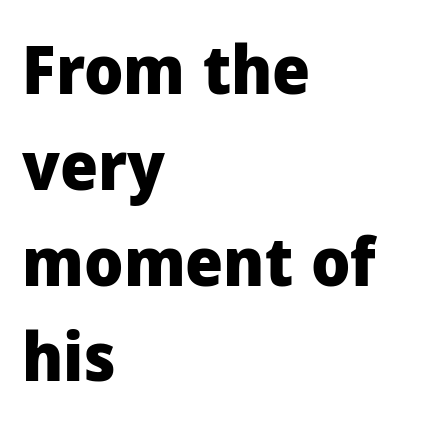
{"serif": "no", "italic": "no", "bold": "yes", "weight": "heavy", "width": "normal", "stroke_contrast": "low", "x_height": "medium", "monospaced": "no", "underline": "no", "align": "left", "line_spacing": "normal", "line_spacing_ratio": 1.43, "letter_spacing": "normal", "letter_spacing_em": 0.0, "glyph_px": 67}
